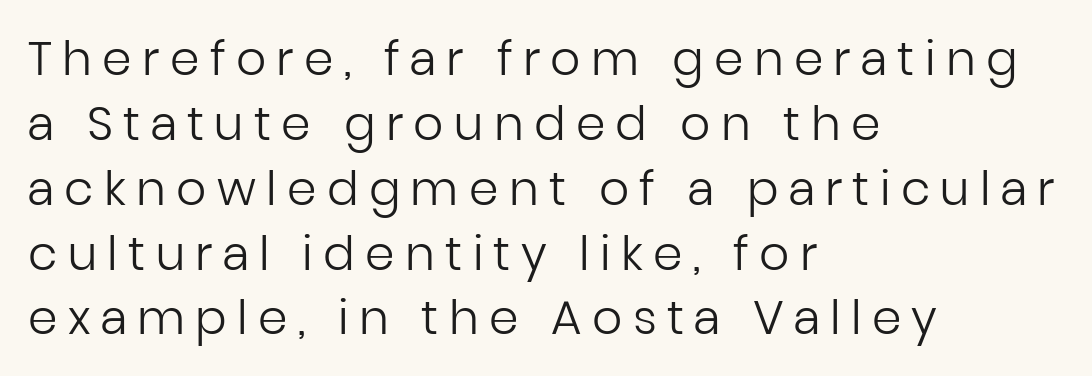
The image shows 47 px regular-weight sans-serif type, upright; set left-aligned, normal line spacing (1.38x), unusually wide letter spacing (+0.22 em), not underlined; low stroke contrast and a medium x-height.
